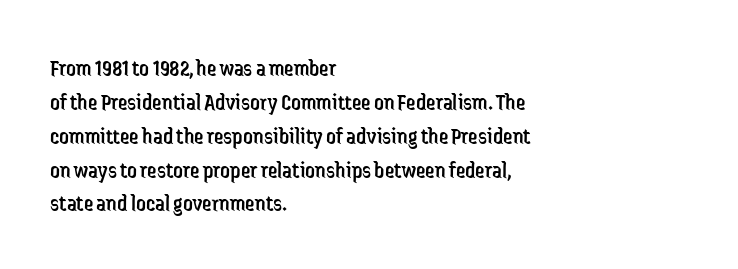
The image shows 24 px text type, upright; set left-aligned, normal line spacing (1.41x), normal letter spacing, not underlined.
